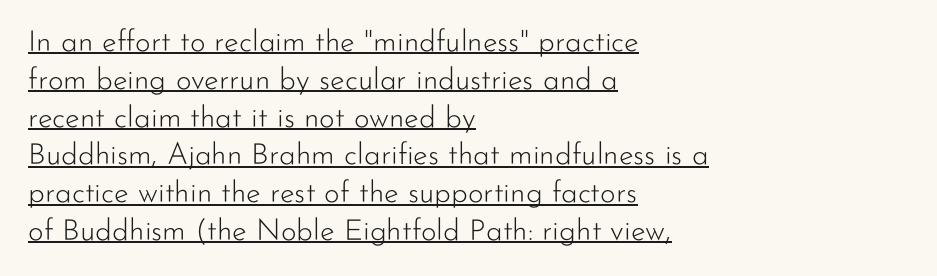
{"serif": "no", "italic": "no", "bold": "no", "weight": "light", "width": "normal", "stroke_contrast": "low", "x_height": "small", "monospaced": "no", "underline": "yes", "align": "left", "line_spacing": "normal", "line_spacing_ratio": 1.26, "letter_spacing": "normal", "letter_spacing_em": 0.0, "glyph_px": 30}
